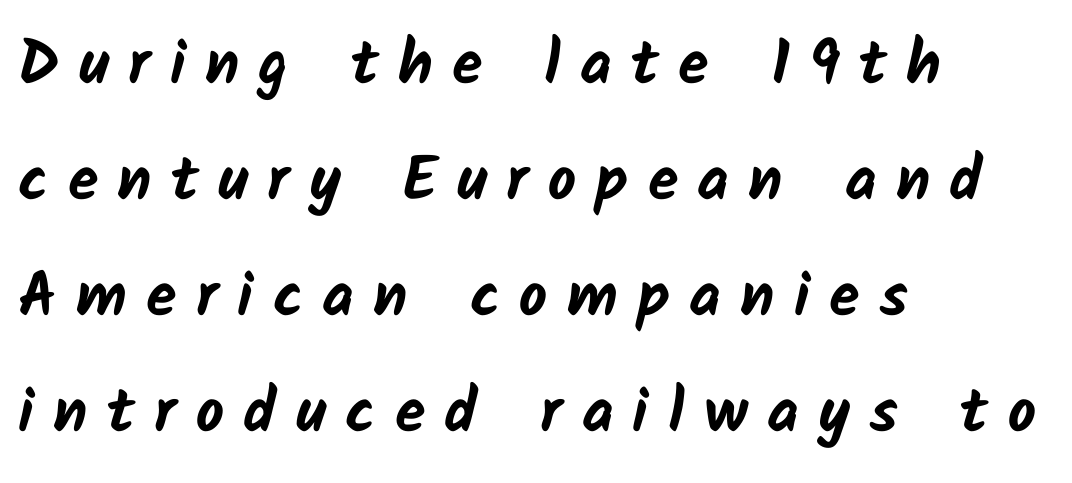
The image shows 62 px bold sans-serif type; set left-aligned, line spacing 1.87x, unusually wide letter spacing (+0.31 em), not underlined; low stroke contrast and a medium x-height.
